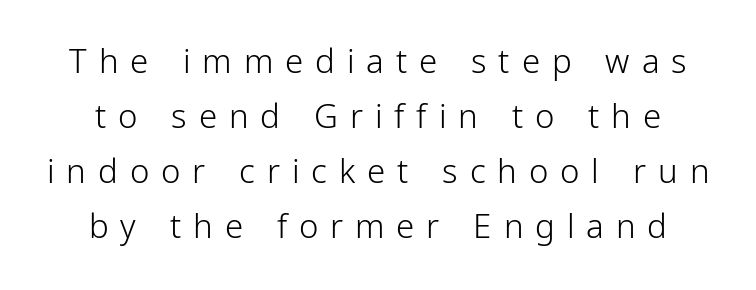
The image shows 33 px light, condensed sans-serif type, upright; set normal line spacing (1.67x), unusually wide letter spacing (+0.36 em), not underlined; low stroke contrast and a medium x-height.
